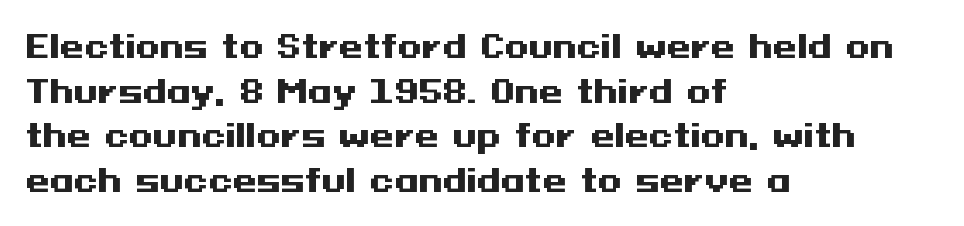
{"serif": "no", "italic": "no", "bold": "yes", "weight": "heavy", "width": "wide", "stroke_contrast": "medium", "x_height": "medium", "underline": "no", "align": "left", "line_spacing": "normal", "line_spacing_ratio": 1.44, "letter_spacing": "normal", "letter_spacing_em": 0.0, "glyph_px": 31}
